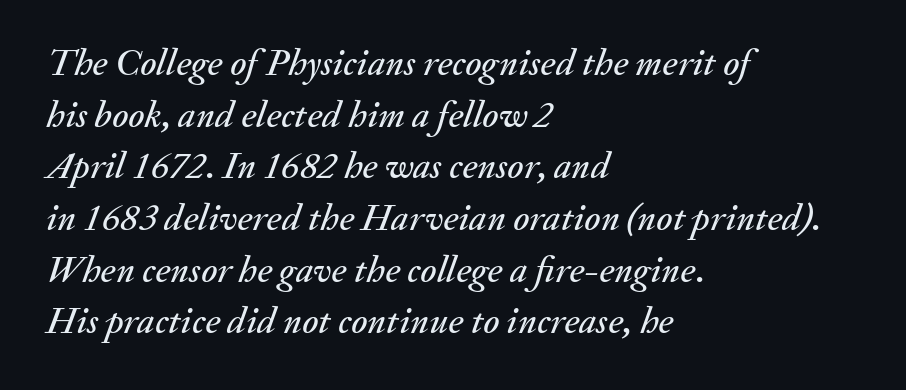
The image shows 38 px text type, italic (leaning right); set left-aligned, normal line spacing (1.36x), normal letter spacing, not underlined; medium stroke contrast and a small x-height.
